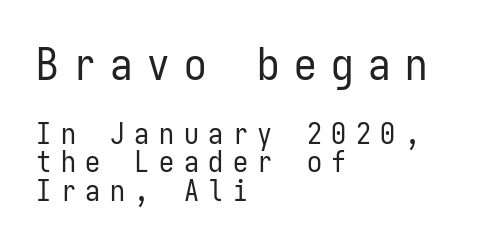
Q: Is the text bold? A: No.
Q: Is the text italic (slanted)? A: No, it is upright.
Q: Is the typeface a serif or a sans-serif typeface? A: Sans-serif.
Q: Is the text underlined? A: No.
Q: How is the paragraph aligned? A: Left-aligned.
Q: Is the spacing between letters normal or unusually wide? A: Unusually wide.
Q: Is the spacing between lines tight, normal or loose? A: Tight.
Q: Which block of text is set in a larger size, the first (top) or the second (bottom)? A: The first (top) one.
Q: Width (condensed, normal, or wide)? A: Condensed.
Q: Stroke contrast? A: Low.
Q: x-height? A: Medium.
Q: Monospaced? A: Yes.
